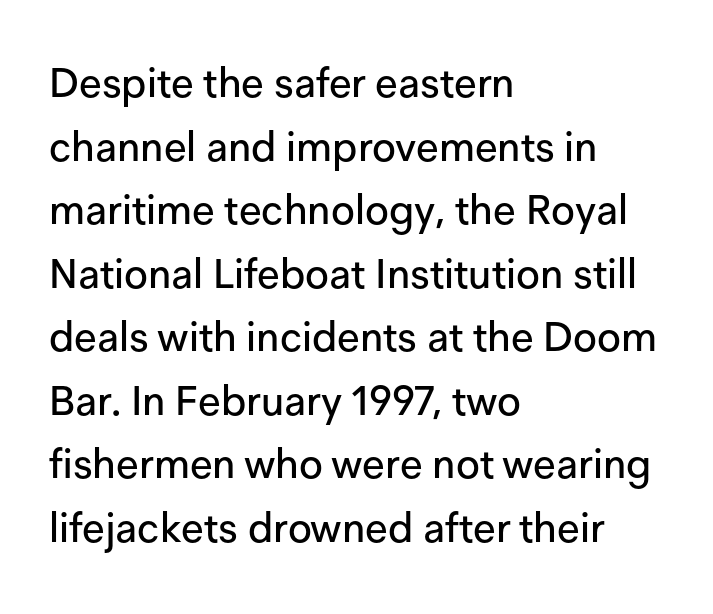
The image shows 41 px sans-serif type, upright; set left-aligned, normal line spacing (1.55x), normal letter spacing, not underlined; low stroke contrast and a medium x-height.
